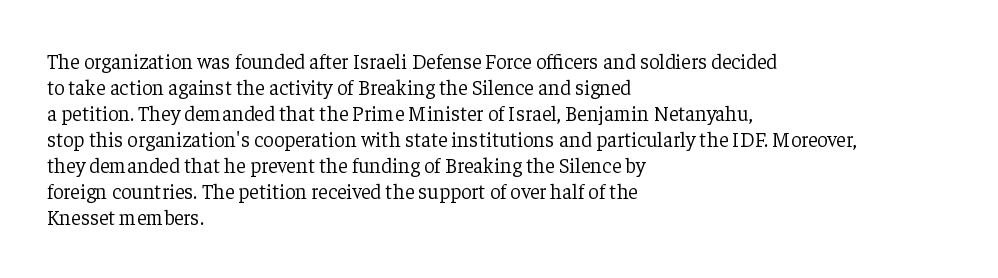
Q: Is the text bold? A: No.
Q: Is the text italic (slanted)? A: No, it is upright.
Q: Is the text underlined? A: No.
Q: How is the paragraph aligned? A: Left-aligned.
Q: Is the spacing between letters normal or unusually wide? A: Normal.
